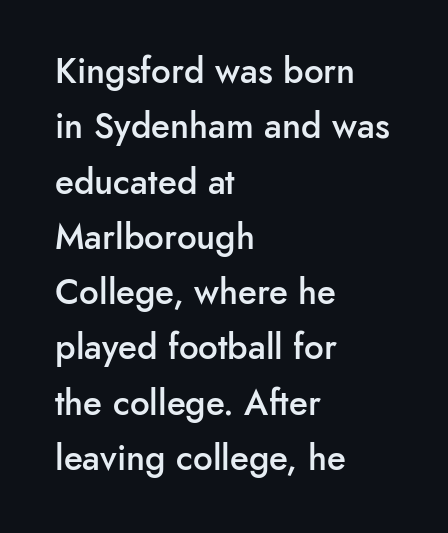
Q: Is the text bold? A: Semi-bold.
Q: Is the text italic (slanted)? A: No, it is upright.
Q: Is the typeface a serif or a sans-serif typeface? A: Sans-serif.
Q: Is the text underlined? A: No.
Q: How is the paragraph aligned? A: Left-aligned.
Q: Is the spacing between letters normal or unusually wide? A: Normal.
Q: Is the spacing between lines tight, normal or loose? A: Normal.
Q: Width (condensed, normal, or wide)? A: Normal.
Q: Stroke contrast? A: Low.
Q: x-height? A: Small.
Q: Monospaced? A: No.
